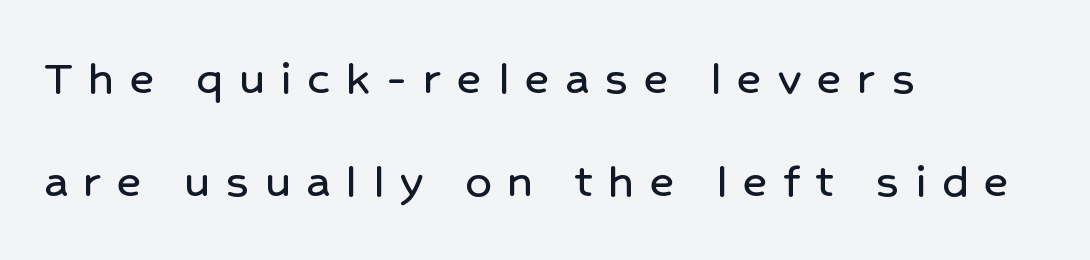
The image shows 52 px sans-serif type, upright; set left-aligned, loose line spacing (1.99x), unusually wide letter spacing (+0.3 em), not underlined; low stroke contrast and a medium x-height.
